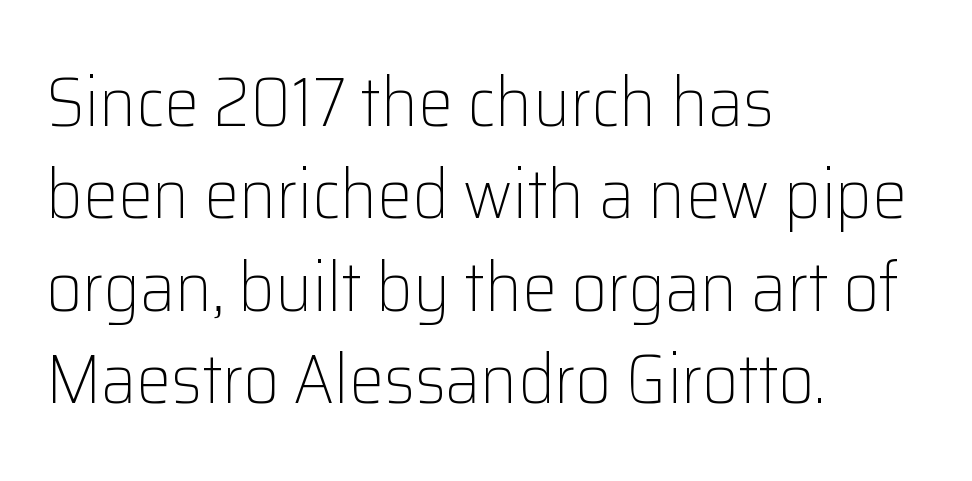
Nobody drew a line under any word here. Evenly set lines give the paragraph a standard silhouette. Nope, not italic — everything's standing straight. Default kerning and tracking; the words read as compact shapes.
